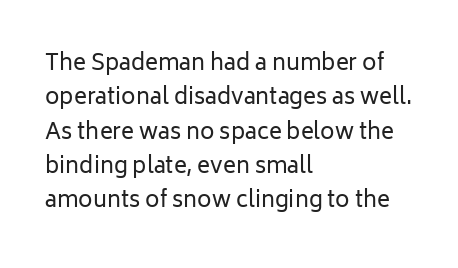
The specimen reads as upright at a glance. Is the stroke heavy? The answer is a plain regular-or-lighter. Clear beneath every line of the passage. Notice how descenders clear the ascenders below comfortably — that's standard leading.
